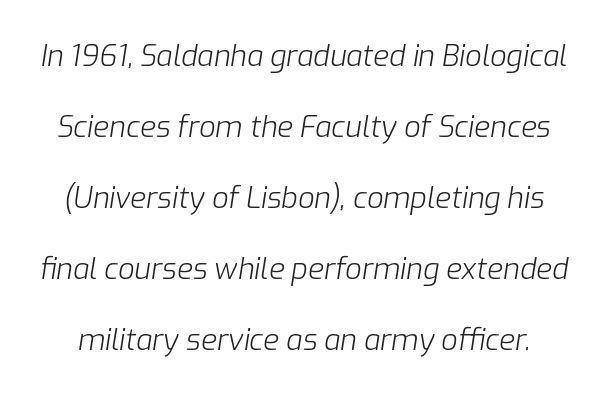
The image shows 29 px light type, italic (leaning right); set loose line spacing (2.45x), normal letter spacing, not underlined; low stroke contrast and a medium x-height.
